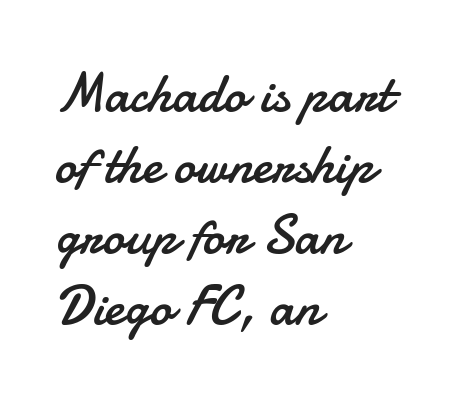
The lines are quadded left. This is sans-serif lettering, the kind often seen on screens and signage. The string is rendered with underlining switched off. These glyphs show unthickened strokes, regular width or finer.
